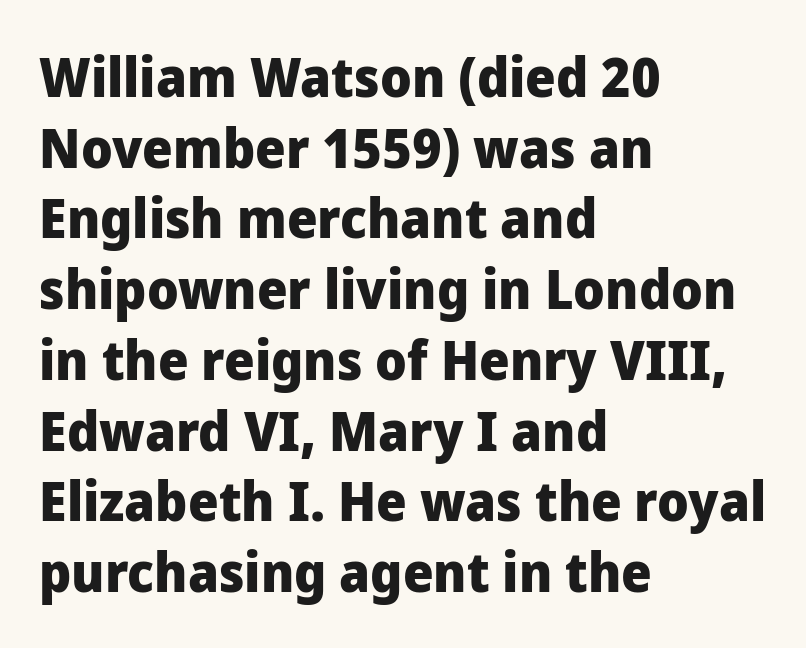
The image shows 54 px heavy sans-serif type, upright; set left-aligned, normal line spacing (1.31x), normal letter spacing, not underlined; low stroke contrast and a medium x-height.
